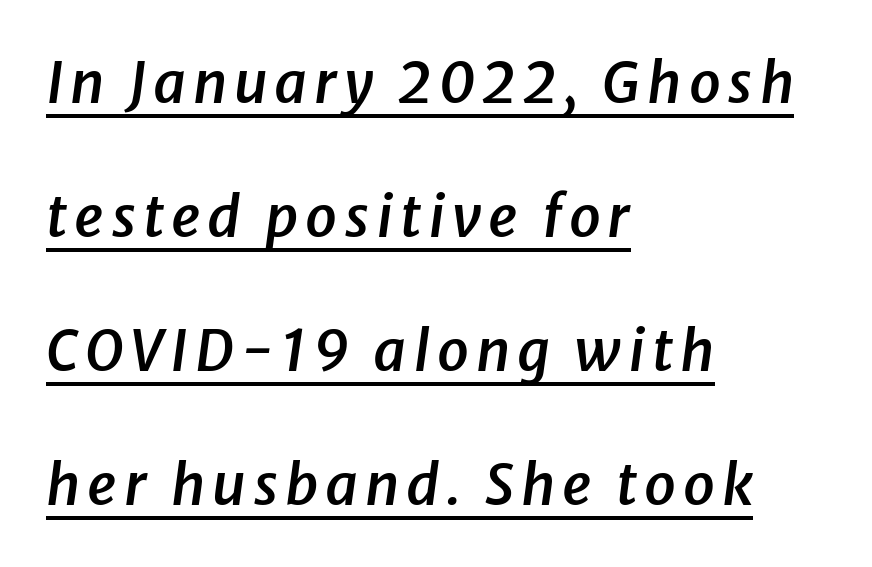
These lines are rendered in a variable-pitch font. The passage shown is semibold, sitting just below true bold. This is underlined copy, the kind a proofreader might mark for attention. Widely set lines give the paragraph a tall, airy silhouette. The text carries the slant typical of an italic or oblique font. Line starts are locked; line ends wander.
